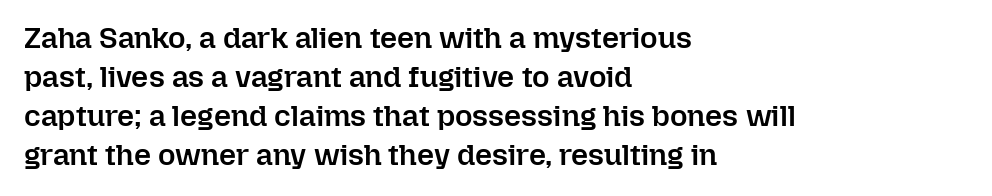
A fair bit of extra ink — the face is semibold, not bold. When letters stand straight like this, we call the style roman or upright. Honestly, the letter spacing is just normal — you wouldn't notice it. Whoever set this chose a conventional vertical rhythm.
